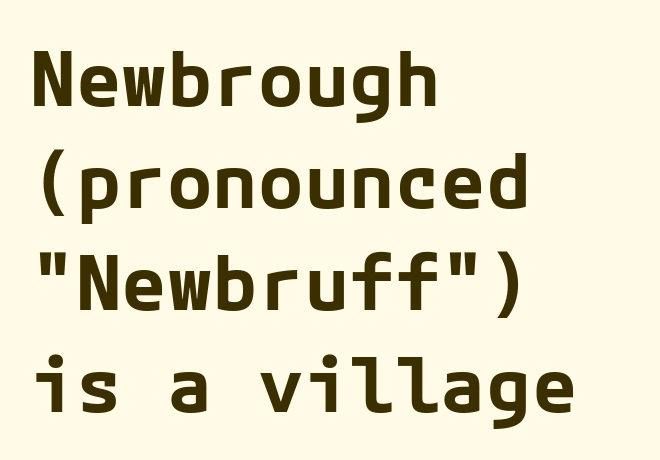
The line-height multiplier appears to be the usual default. The specimen omits any rule beneath the text block's lines. In terms of letterspacing, this is plain default setting. This is heavy type, rendered in bold.
